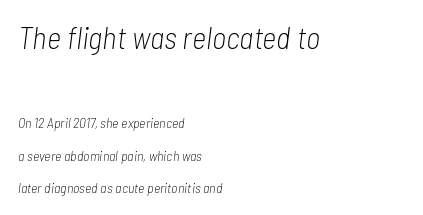
{"italic": "yes", "lean": "right", "slant_degrees": 7, "bold": "no", "weight": "light", "width": "condensed", "stroke_contrast": "low", "x_height": "medium", "monospaced": "no", "underline": "no", "align": "left", "line_spacing": "loose", "line_spacing_ratio": 2.31, "letter_spacing": "normal", "letter_spacing_em": 0.0, "larger_block": "first", "size_ratio": 2.21, "glyph_px": 31}
